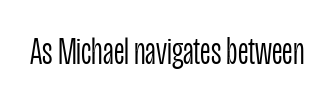
The image shows 38 px light, condensed sans-serif type, upright; set normal letter spacing, not underlined; low stroke contrast and a large x-height.
